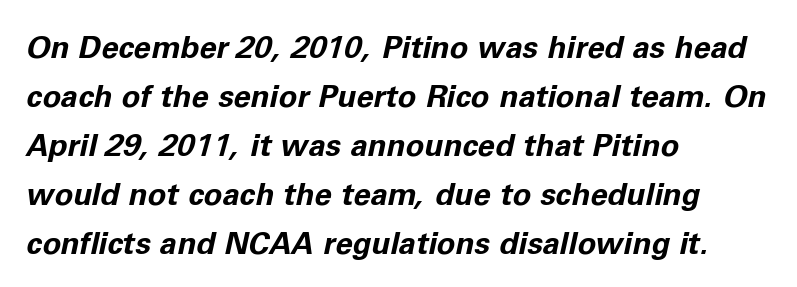
{"italic": "yes", "lean": "right", "slant_degrees": 11, "bold": "yes", "weight": "bold", "width": "normal", "stroke_contrast": "low", "x_height": "medium", "monospaced": "no", "underline": "no", "align": "left", "line_spacing": "normal", "line_spacing_ratio": 1.58, "letter_spacing": "normal", "letter_spacing_em": 0.0, "glyph_px": 31}
